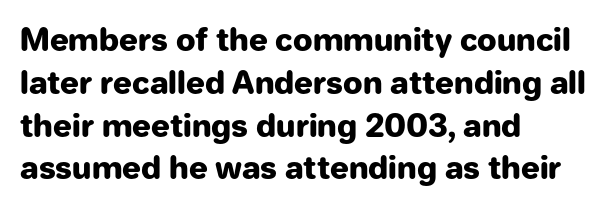
Q: Is the text bold? A: Yes.
Q: Is the text italic (slanted)? A: No, it is upright.
Q: Is the typeface a serif or a sans-serif typeface? A: Sans-serif.
Q: Is the text underlined? A: No.
Q: How is the paragraph aligned? A: Left-aligned.
Q: Is the spacing between letters normal or unusually wide? A: Normal.
Q: Is the spacing between lines tight, normal or loose? A: Normal.
Q: Width (condensed, normal, or wide)? A: Normal.
Q: Stroke contrast? A: Low.
Q: x-height? A: Medium.
Q: Monospaced? A: No.
